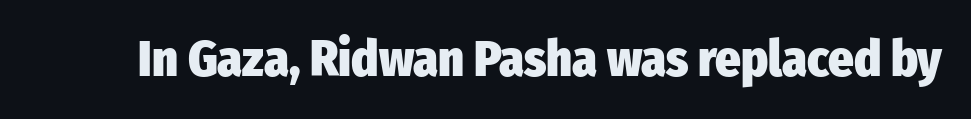
Q: Is the text bold? A: Yes.
Q: Is the text italic (slanted)? A: No, it is upright.
Q: Is the typeface a serif or a sans-serif typeface? A: Sans-serif.
Q: Is the text underlined? A: No.
Q: Is the spacing between letters normal or unusually wide? A: Normal.
Q: Width (condensed, normal, or wide)? A: Condensed.
Q: Stroke contrast? A: Low.
Q: x-height? A: Medium.
Q: Monospaced? A: No.
